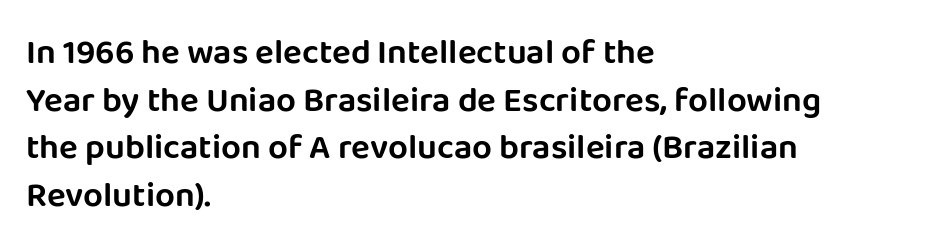
Is this a fixed-width face? No — the glyphs have proportional, varying widths. You could call the tracking neutral — neither tight nor loose. The font's upright variant was chosen for this text. Underlining? Definitely not there. Successive baselines arrive at the customary interval.
